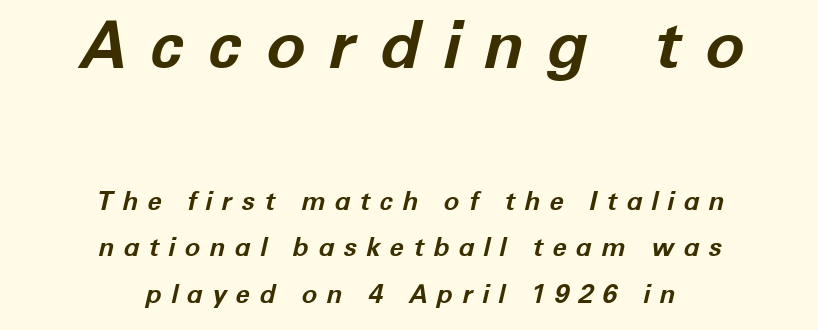
The image shows 66 px bold type, italic (leaning right); set centered, line spacing 1.79x, unusually wide letter spacing (+0.35 em), not underlined; the first (top) block is 2.54x larger; low stroke contrast and a medium x-height.
